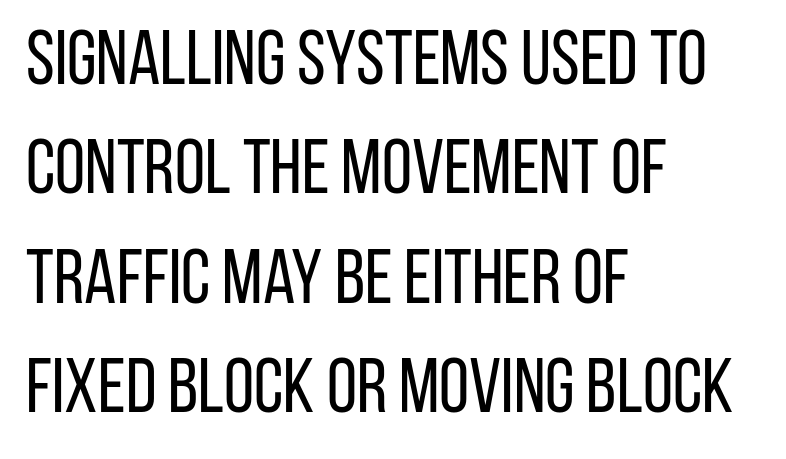
Casual observation: everything's shoved over to the left. The letters advance in unequal steps, a hallmark of proportional type. Examine the stroke ends and you'll find no serifs. A light-to-regular cut is what we see here. The line-height multiplier appears to be the usual default. No extra tracking has been applied to these lines.
